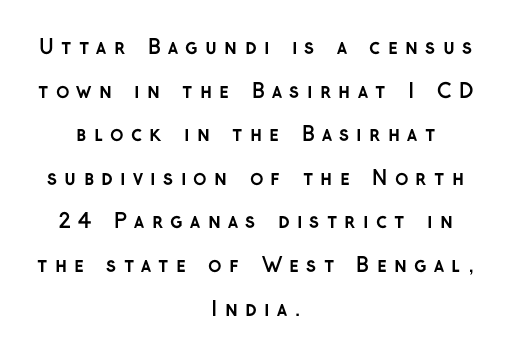
Q: Is the text bold? A: Yes.
Q: Is the text italic (slanted)? A: No, it is upright.
Q: Is the text underlined? A: No.
Q: How is the paragraph aligned? A: Centered.
Q: Is the spacing between letters normal or unusually wide? A: Unusually wide.
Q: Is the spacing between lines tight, normal or loose? A: Loose.
